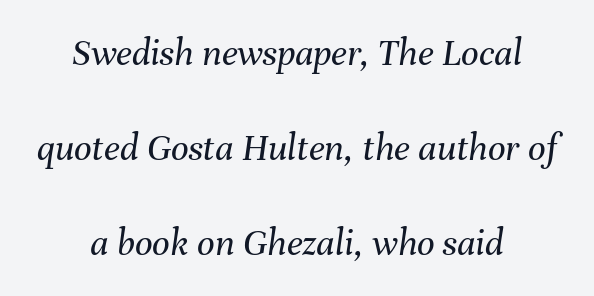
Q: Is the text bold? A: No.
Q: Is the text italic (slanted)? A: Yes, it leans right by about 8 degrees.
Q: Is the text underlined? A: No.
Q: How is the paragraph aligned? A: Centered.
Q: Is the spacing between letters normal or unusually wide? A: Normal.
Q: Is the spacing between lines tight, normal or loose? A: Loose.
Q: Width (condensed, normal, or wide)? A: Normal.
Q: Stroke contrast? A: Medium.
Q: x-height? A: Medium.
Q: Monospaced? A: No.
